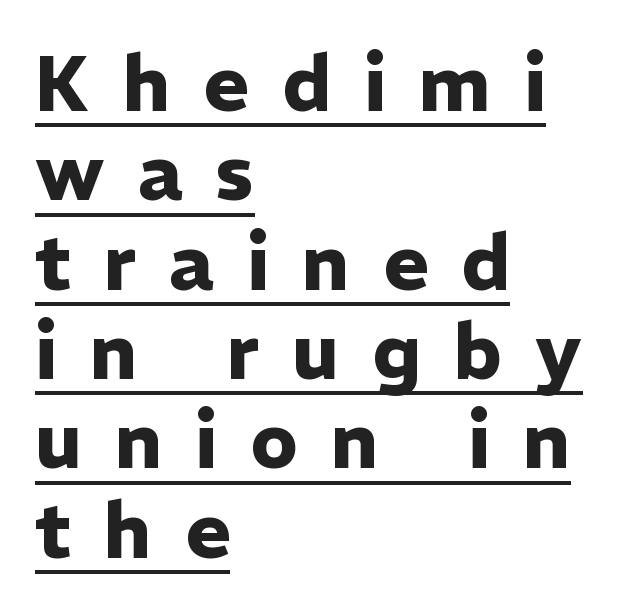
These lines are set flush left with a ragged right edge. The typesetting leans heavy: a genuine bold. The face used here is proportionally spaced, like ordinary book or web type. Honestly, the underline is the first thing you notice here. The tracking reads as deliberately expanded to a designer's eye.
